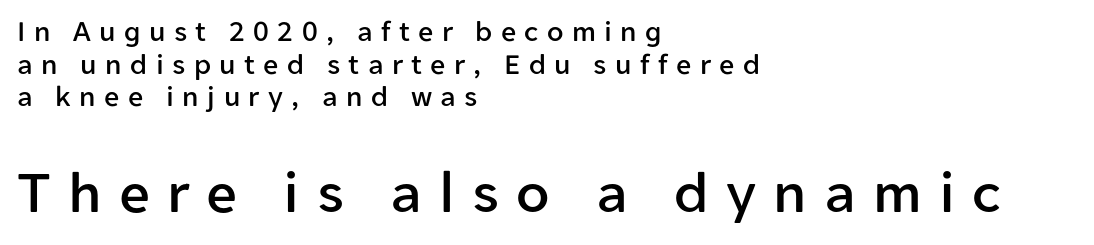
The image shows 61 px sans-serif type, upright; set left-aligned, tight line spacing (1.09x), unusually wide letter spacing (+0.28 em), not underlined; the second (bottom) block is 2.03x larger; low stroke contrast and a medium x-height.
